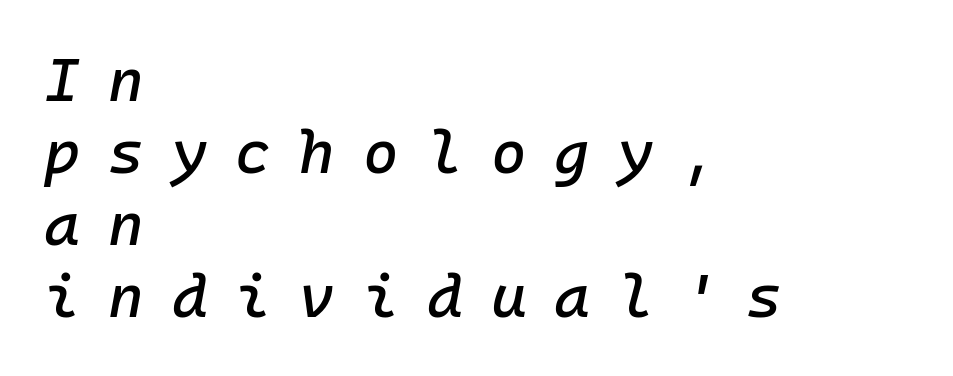
Q: Is the text italic (slanted)? A: Yes, it leans right by about 10 degrees.
Q: Is the text underlined? A: No.
Q: How is the paragraph aligned? A: Left-aligned.
Q: Is the spacing between letters normal or unusually wide? A: Unusually wide.
Q: Width (condensed, normal, or wide)? A: Normal.
Q: Stroke contrast? A: Low.
Q: x-height? A: Medium.
Q: Monospaced? A: Yes.
